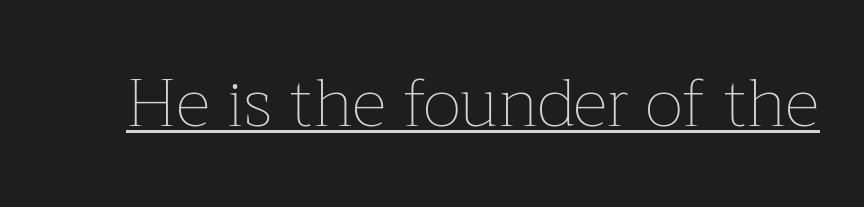
{"italic": "no", "bold": "no", "weight": "thin", "width": "normal", "stroke_contrast": "low", "x_height": "medium", "monospaced": "no", "underline": "yes", "letter_spacing": "normal", "letter_spacing_em": 0.0, "glyph_px": 67}
